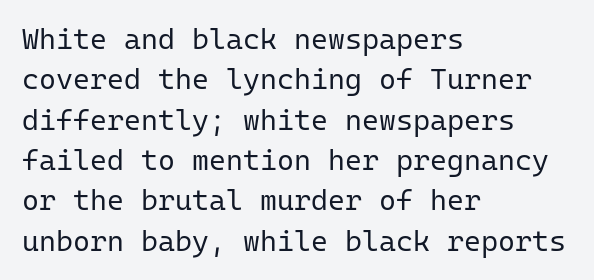
The image shows 29 px regular-weight sans-serif type, upright, monospaced; set left-aligned, normal line spacing (1.39x), normal letter spacing, not underlined; low stroke contrast and a medium x-height.
